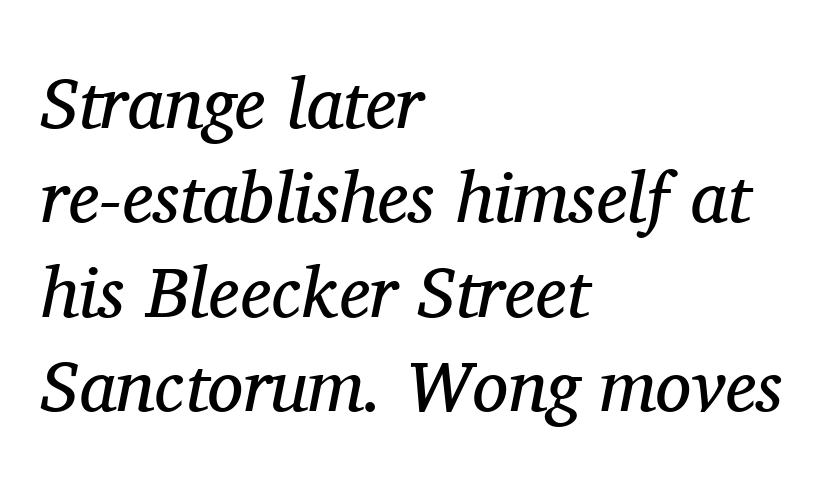
{"serif": "yes", "italic": "yes", "lean": "right", "slant_degrees": 11, "bold": "no", "weight": "regular", "width": "normal", "stroke_contrast": "medium", "x_height": "medium", "monospaced": "no", "underline": "no", "align": "left", "line_spacing": "normal", "line_spacing_ratio": 1.31, "letter_spacing": "normal", "letter_spacing_em": 0.0, "glyph_px": 72}
